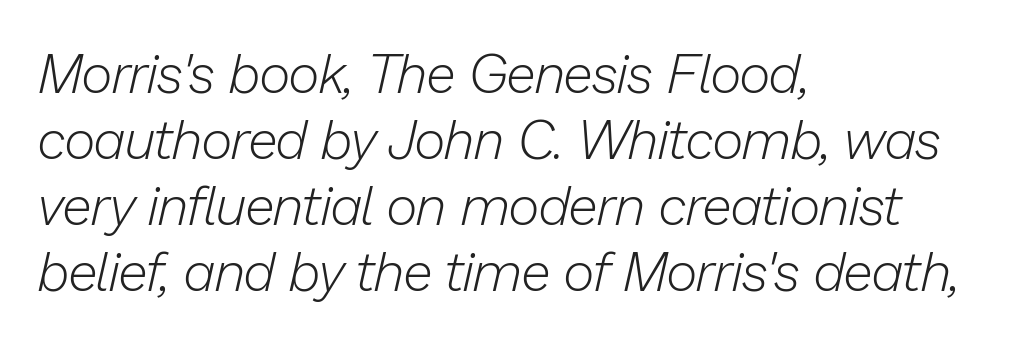
The image shows 54 px light type, italic (leaning right); set left-aligned, line spacing 1.22x, normal letter spacing, not underlined; low stroke contrast and a medium x-height.
